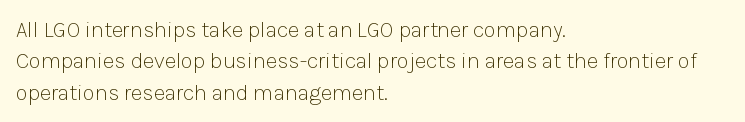
Q: Is the text bold? A: No.
Q: Is the text italic (slanted)? A: No, it is upright.
Q: Is the text underlined? A: No.
Q: How is the paragraph aligned? A: Left-aligned.
Q: Is the spacing between letters normal or unusually wide? A: Normal.
Q: Is the spacing between lines tight, normal or loose? A: Normal.
